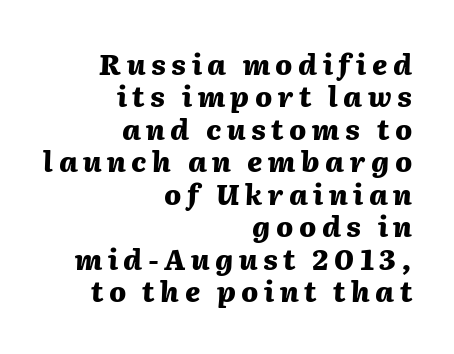
The image shows 28 px heavy type, italic (leaning right); set right-aligned, line spacing 1.16x, unusually wide letter spacing (+0.2 em), not underlined; medium stroke contrast and a medium x-height.
